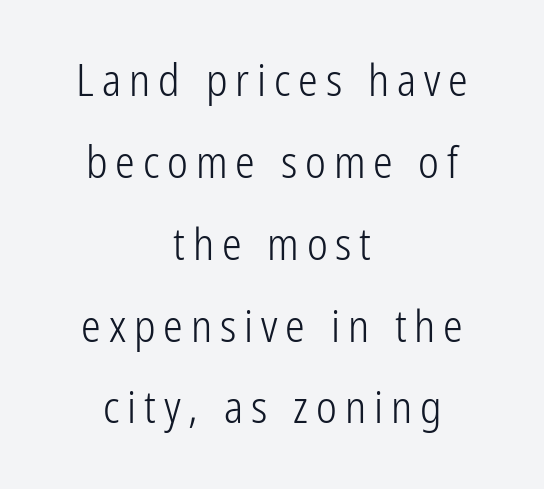
{"serif": "no", "italic": "no", "bold": "no", "weight": "light", "width": "condensed", "stroke_contrast": "low", "x_height": "medium", "monospaced": "no", "underline": "no", "align": "center", "line_spacing_ratio": 1.86, "glyph_px": 44}
